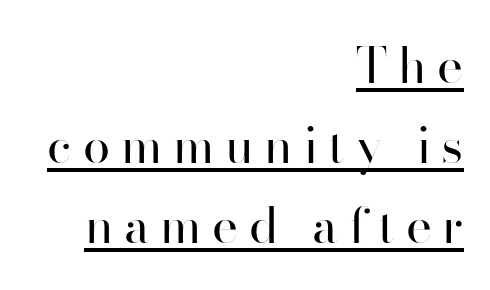
Q: Is the text bold? A: No.
Q: Is the text italic (slanted)? A: No, it is upright.
Q: Is the typeface a serif or a sans-serif typeface? A: Sans-serif.
Q: Is the text underlined? A: Yes.
Q: How is the paragraph aligned? A: Right-aligned.
Q: Is the spacing between letters normal or unusually wide? A: Unusually wide.
Q: Is the spacing between lines tight, normal or loose? A: Normal.
Q: Width (condensed, normal, or wide)? A: Normal.
Q: Stroke contrast? A: High.
Q: x-height? A: Small.
Q: Monospaced? A: No.
